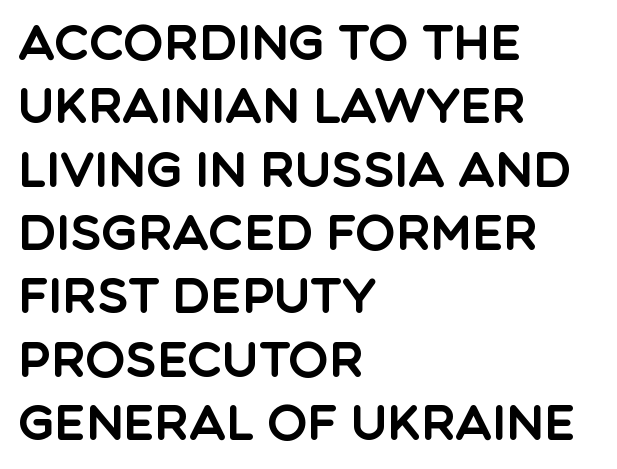
{"serif": "no", "italic": "no", "width": "normal", "x_height": "large", "monospaced": "no", "underline": "no", "align": "left", "line_spacing": "normal", "line_spacing_ratio": 1.32, "letter_spacing": "normal", "letter_spacing_em": 0.0, "glyph_px": 48}
